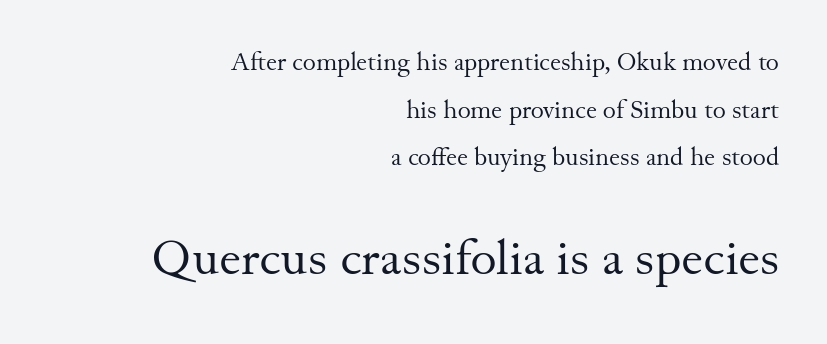
{"serif": "yes", "italic": "no", "bold": "no", "weight": "regular", "width": "normal", "stroke_contrast": "medium", "x_height": "small", "monospaced": "no", "underline": "no", "align": "right", "line_spacing": "loose", "line_spacing_ratio": 1.91, "letter_spacing": "normal", "letter_spacing_em": 0.0, "larger_block": "second", "size_ratio": 2.0, "glyph_px": 50}
